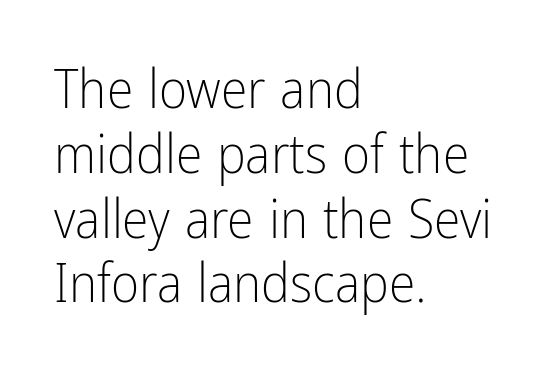
{"serif": "no", "italic": "no", "bold": "no", "weight": "light", "width": "condensed", "stroke_contrast": "low", "x_height": "medium", "monospaced": "no", "underline": "no", "align": "left", "line_spacing_ratio": 1.2, "letter_spacing": "normal", "letter_spacing_em": 0.0, "glyph_px": 54}
